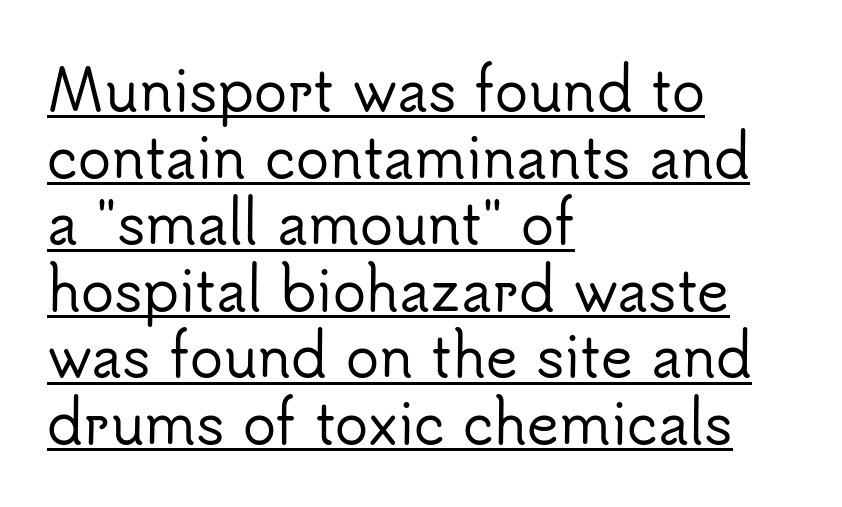
The axis of the letterforms is exactly vertical. How are the letters spaced? Ordinarily, with no added tracking. Each letter's strokes conclude bluntly, with no projecting serifs. The lines are quadded left.
